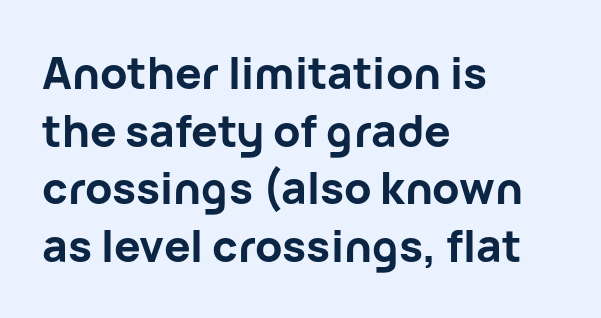
The lettering holds an erect, upright posture throughout. What stands out about the letter spacing? Nothing — it is the standard amount. The passage shown is typed in a proportional face where columns would drift. The strip under each line holds only bare page.
